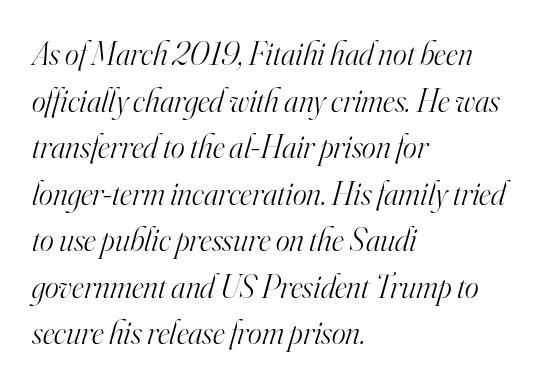
Q: Is the text bold? A: No.
Q: Is the text italic (slanted)? A: Yes, it leans right by about 16 degrees.
Q: Is the typeface a serif or a sans-serif typeface? A: Serif.
Q: Is the text underlined? A: No.
Q: How is the paragraph aligned? A: Left-aligned.
Q: Is the spacing between letters normal or unusually wide? A: Normal.
Q: Is the spacing between lines tight, normal or loose? A: Normal.
Q: Width (condensed, normal, or wide)? A: Normal.
Q: Stroke contrast? A: High.
Q: x-height? A: Small.
Q: Monospaced? A: No.
